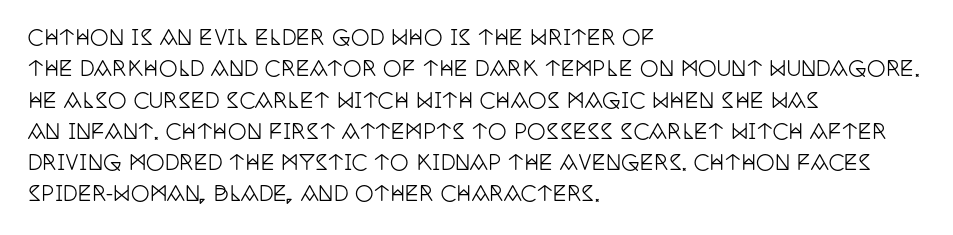
The compositor pushed each line to the left boundary. The designer left line spacing at the default. The rendering keeps characters at their native spacing. No italicization has been applied; the sample stays upright. Clear beneath every line of the passage.
